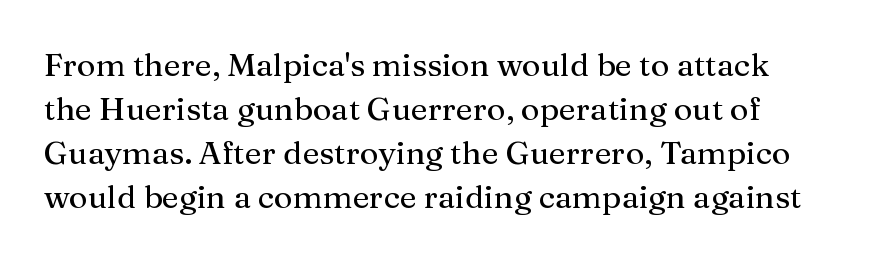
Q: Is the text italic (slanted)? A: No, it is upright.
Q: Is the typeface a serif or a sans-serif typeface? A: Serif.
Q: Is the text underlined? A: No.
Q: How is the paragraph aligned? A: Left-aligned.
Q: Is the spacing between letters normal or unusually wide? A: Normal.
Q: Is the spacing between lines tight, normal or loose? A: Normal.
Q: Width (condensed, normal, or wide)? A: Normal.
Q: Stroke contrast? A: Medium.
Q: x-height? A: Medium.
Q: Monospaced? A: No.
